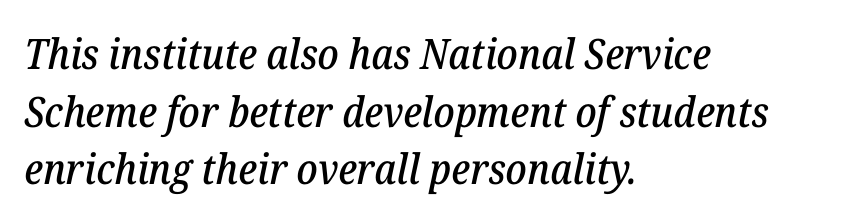
Q: Is the text italic (slanted)? A: Yes, it leans right by about 12 degrees.
Q: Is the typeface a serif or a sans-serif typeface? A: Serif.
Q: Is the text underlined? A: No.
Q: How is the paragraph aligned? A: Left-aligned.
Q: Is the spacing between letters normal or unusually wide? A: Normal.
Q: Is the spacing between lines tight, normal or loose? A: Normal.
Q: Width (condensed, normal, or wide)? A: Normal.
Q: Stroke contrast? A: Low.
Q: x-height? A: Medium.
Q: Monospaced? A: No.
